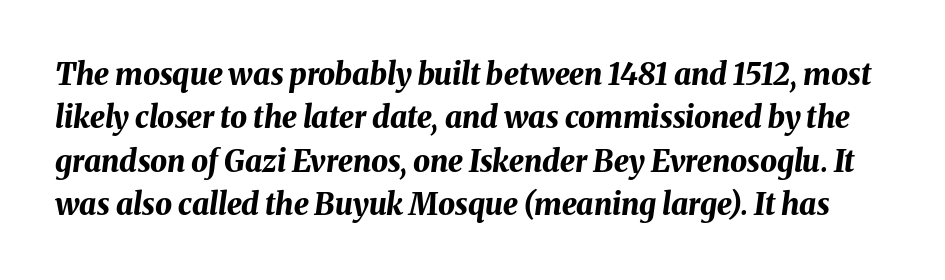
Q: Is the text bold? A: Yes.
Q: Is the text italic (slanted)? A: Yes, it leans right by about 8 degrees.
Q: Is the text underlined? A: No.
Q: Is the spacing between letters normal or unusually wide? A: Normal.
Q: Is the spacing between lines tight, normal or loose? A: Normal.
Q: Width (condensed, normal, or wide)? A: Normal.
Q: Stroke contrast? A: Medium.
Q: x-height? A: Medium.
Q: Monospaced? A: No.
